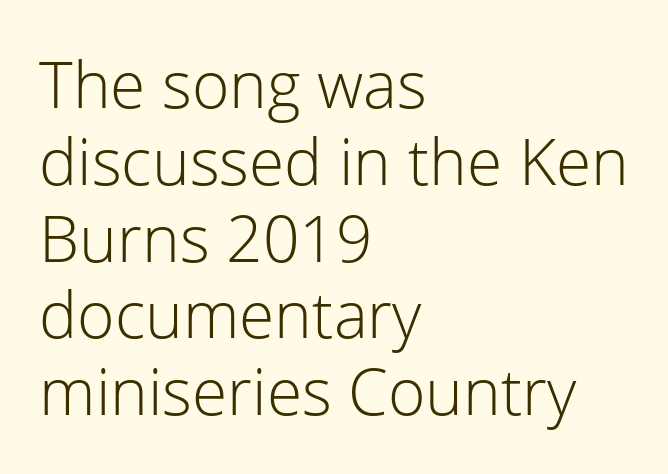
Unlike italic type, these characters show no tilt at all. Proportional: the letters do not fall into vertical columns. A clean baseline with only descenders dipping below it. The typeface chosen for these lines omits serifs. Is the block centered? No — it sits flush against the left margin.
